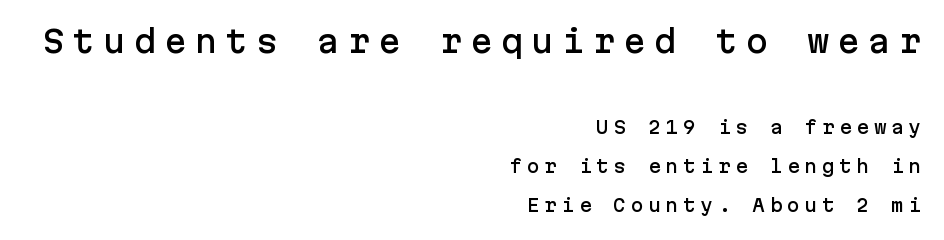
The image shows 30 px sans-serif type, upright; set right-aligned, loose line spacing (2.32x), unusually wide letter spacing (+0.27 em), not underlined; the first (top) block is 1.76x larger; low stroke contrast and a medium x-height.
